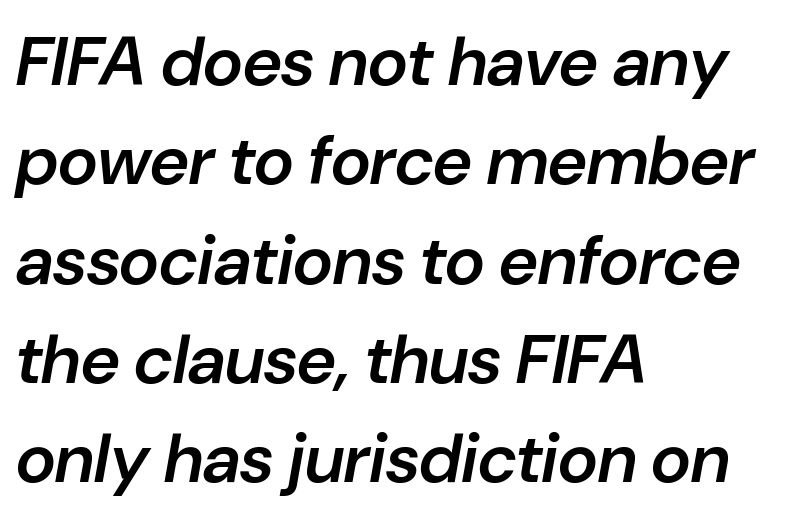
The typography opts for an oblique posture over an upright one. Weight check: semibold — heavier than regular, not quite bold. Compared with typical paragraphs, the rows here are spaced about the same. The rendering uses natural spacing where letterforms have individual widths. Clear beneath every line of the passage.
